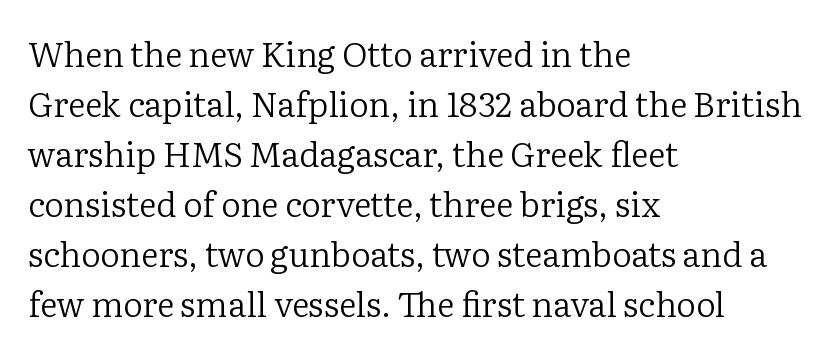
Q: Is the text bold? A: No.
Q: Is the text italic (slanted)? A: No, it is upright.
Q: Is the typeface a serif or a sans-serif typeface? A: Serif.
Q: Is the text underlined? A: No.
Q: How is the paragraph aligned? A: Left-aligned.
Q: Is the spacing between letters normal or unusually wide? A: Normal.
Q: Is the spacing between lines tight, normal or loose? A: Normal.
Q: Width (condensed, normal, or wide)? A: Normal.
Q: Stroke contrast? A: Low.
Q: x-height? A: Medium.
Q: Monospaced? A: No.
